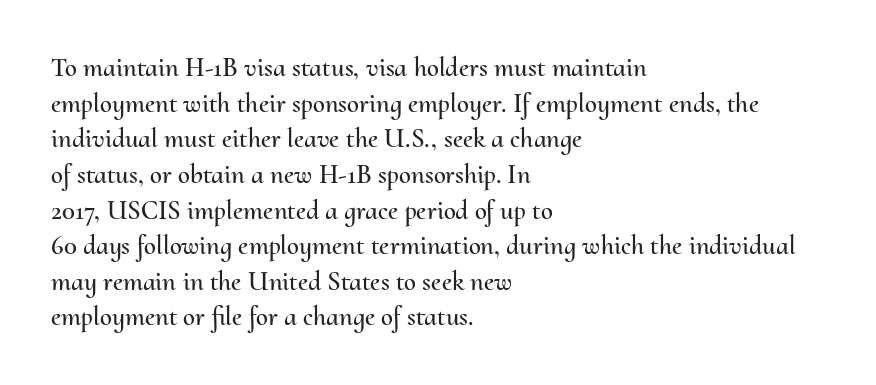
Q: Is the text italic (slanted)? A: No, it is upright.
Q: Is the text underlined? A: No.
Q: How is the paragraph aligned? A: Left-aligned.
Q: Is the spacing between letters normal or unusually wide? A: Normal.
Q: Is the spacing between lines tight, normal or loose? A: Normal.
